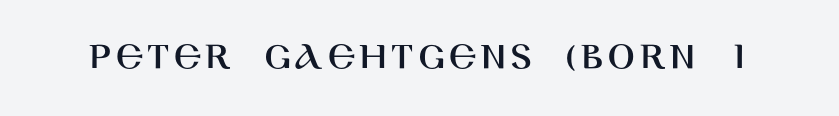
{"serif": "no", "italic": "no", "width": "normal", "stroke_contrast": "high", "x_height": "large", "monospaced": "no", "underline": "no", "glyph_px": 40}
